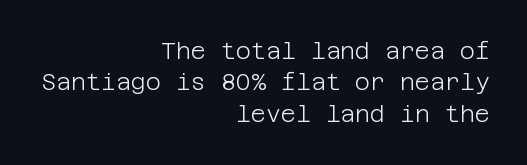
Characters remain perfectly vertical along every line. Evenly set lines give the paragraph a standard silhouette. These lines stack with their right ends in a neat column. This reads as an unemphasized weight, regular at the heaviest.
